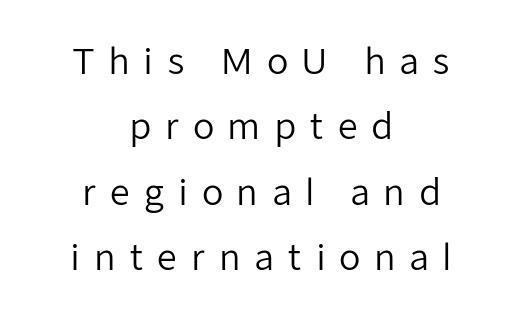
{"serif": "no", "italic": "no", "bold": "no", "weight": "regular", "width": "normal", "stroke_contrast": "low", "x_height": "medium", "monospaced": "no", "underline": "no", "align": "center", "line_spacing_ratio": 1.87, "letter_spacing": "wide", "letter_spacing_em": 0.38, "glyph_px": 35}
